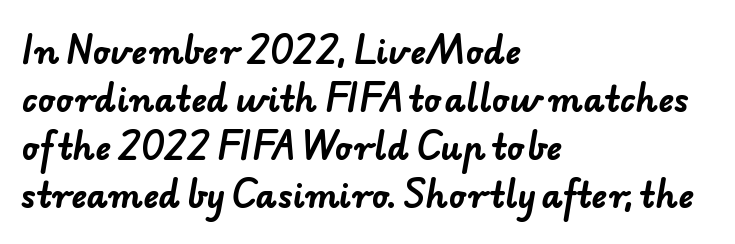
The image shows 33 px bold sans-serif type; set left-aligned, normal line spacing (1.45x), normal letter spacing, not underlined; low stroke contrast and a small x-height.
